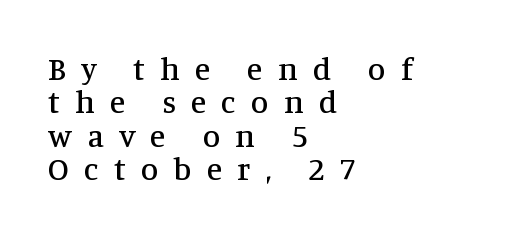
{"serif": "yes", "italic": "no", "width": "normal", "stroke_contrast": "medium", "x_height": "large", "monospaced": "no", "underline": "no", "align": "left", "line_spacing": "tight", "line_spacing_ratio": 1.04, "letter_spacing": "wide", "letter_spacing_em": 0.48, "glyph_px": 32}
